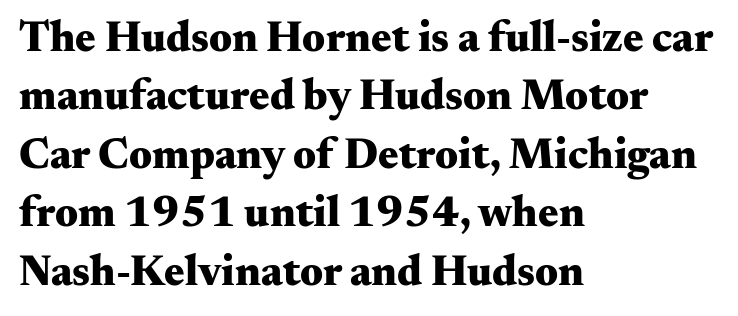
The glyphs in this specimen are seriffed. The sample has been set heavy, in full bold. You could not count columns in this text — the font is proportionally spaced. Underlining? Definitely not there. Tracking value appears to be zero — textbook default spacing. The lettering stays uniformly vertical, giving the passage a roman look.
